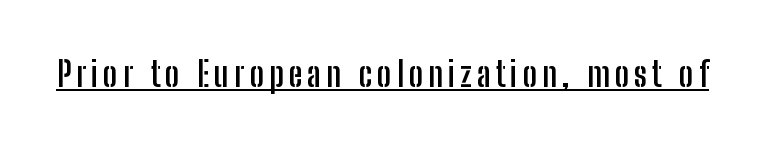
Q: Is the text bold? A: Yes.
Q: Is the text italic (slanted)? A: No, it is upright.
Q: Is the typeface a serif or a sans-serif typeface? A: Sans-serif.
Q: Is the text underlined? A: Yes.
Q: Width (condensed, normal, or wide)? A: Condensed.
Q: Stroke contrast? A: Low.
Q: x-height? A: Medium.
Q: Monospaced? A: No.
